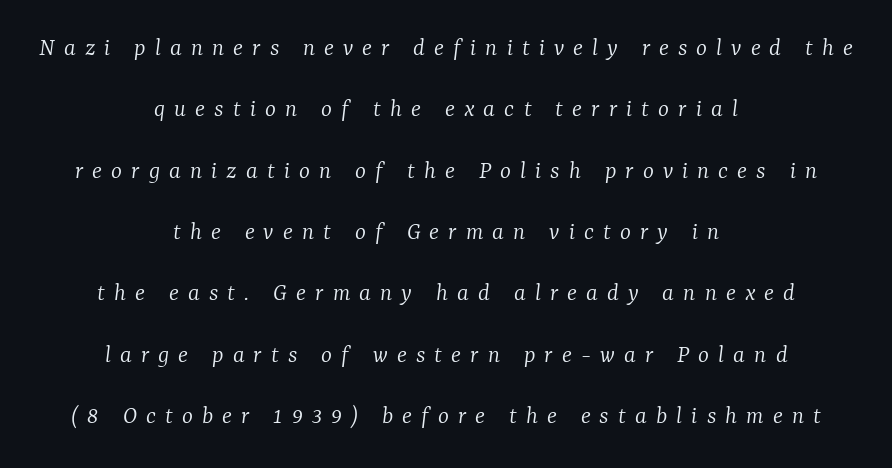
The image shows 26 px text type, italic (leaning right); set centered, loose line spacing (2.36x), unusually wide letter spacing (+0.35 em), not underlined.
